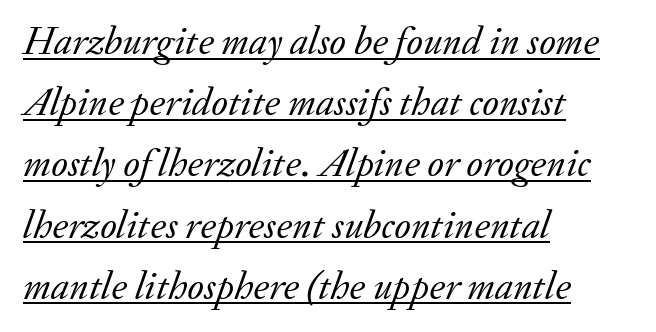
{"serif": "yes", "italic": "yes", "lean": "right", "slant_degrees": 20, "bold": "no", "weight": "regular", "width": "normal", "stroke_contrast": "low", "x_height": "small", "monospaced": "no", "underline": "yes", "align": "left", "line_spacing": "normal", "line_spacing_ratio": 1.53, "letter_spacing": "normal", "letter_spacing_em": 0.0, "glyph_px": 40}
